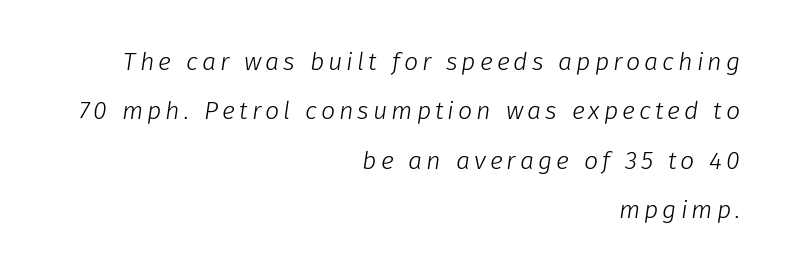
{"italic": "yes", "lean": "right", "slant_degrees": 8, "bold": "no", "underline": "no", "align": "right", "line_spacing": "loose", "line_spacing_ratio": 1.98, "glyph_px": 25}
